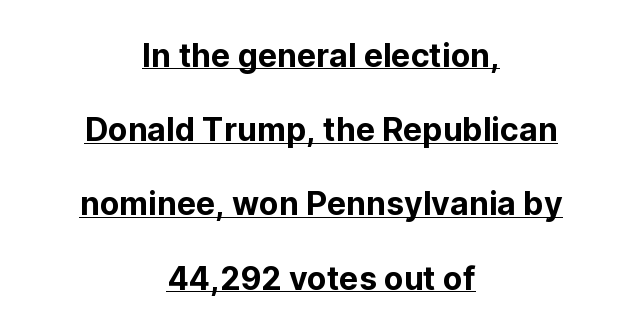
{"serif": "no", "italic": "no", "width": "normal", "stroke_contrast": "low", "x_height": "medium", "monospaced": "no", "underline": "yes", "align": "center", "line_spacing": "loose", "line_spacing_ratio": 2.32, "letter_spacing": "normal", "letter_spacing_em": 0.0, "glyph_px": 32}
